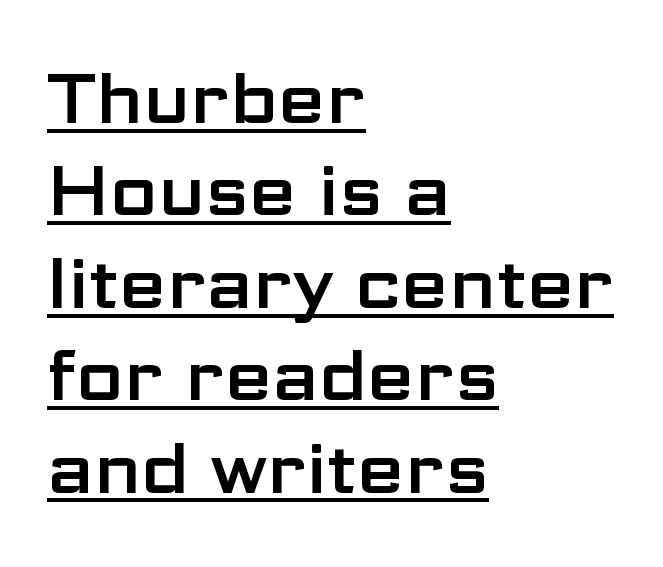
Q: Is the text italic (slanted)? A: No, it is upright.
Q: Is the typeface a serif or a sans-serif typeface? A: Sans-serif.
Q: Is the text underlined? A: Yes.
Q: How is the paragraph aligned? A: Left-aligned.
Q: Is the spacing between letters normal or unusually wide? A: Normal.
Q: Is the spacing between lines tight, normal or loose? A: Normal.
Q: Width (condensed, normal, or wide)? A: Wide.
Q: Stroke contrast? A: Low.
Q: x-height? A: Medium.
Q: Monospaced? A: No.
